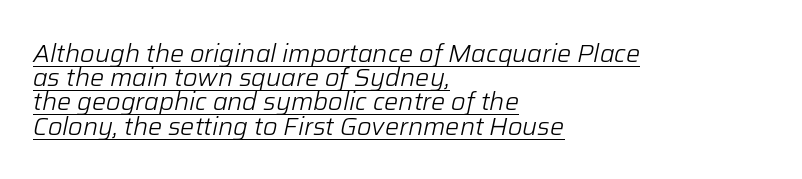
The image shows 25 px text type, italic (leaning right); set left-aligned, tight line spacing (0.97x), normal letter spacing, underlined.
